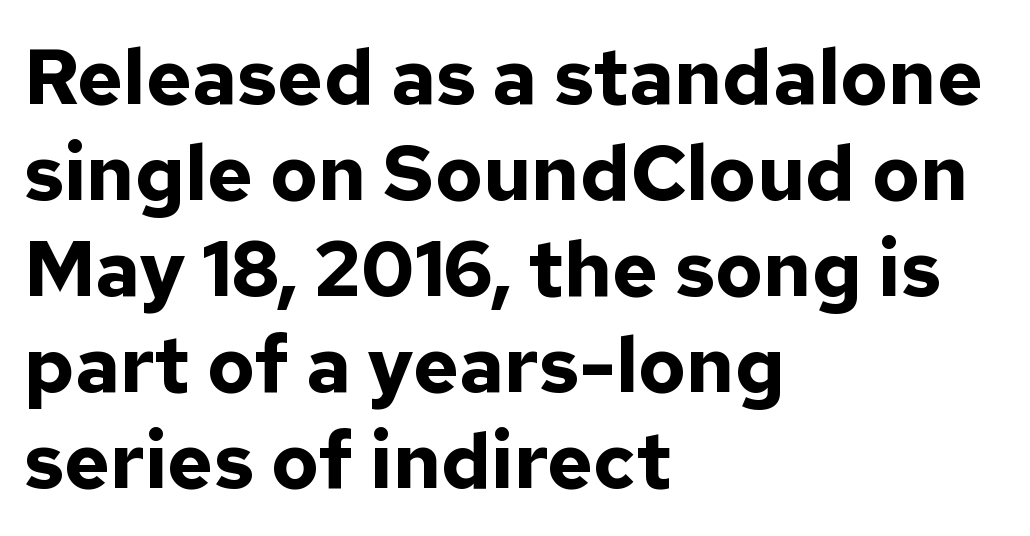
Q: Is the text bold? A: Yes.
Q: Is the text italic (slanted)? A: No, it is upright.
Q: Is the typeface a serif or a sans-serif typeface? A: Sans-serif.
Q: Is the text underlined? A: No.
Q: How is the paragraph aligned? A: Left-aligned.
Q: Is the spacing between letters normal or unusually wide? A: Normal.
Q: Width (condensed, normal, or wide)? A: Normal.
Q: Stroke contrast? A: Low.
Q: x-height? A: Medium.
Q: Monospaced? A: No.
